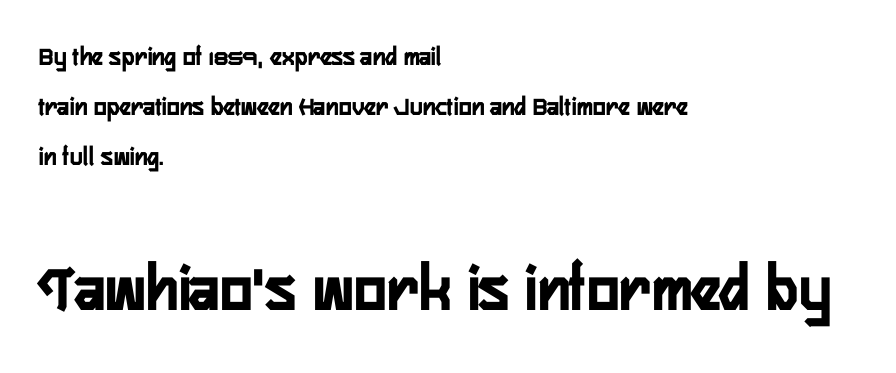
Q: Is the text bold? A: Yes.
Q: Is the text italic (slanted)? A: No, it is upright.
Q: Is the typeface a serif or a sans-serif typeface? A: Sans-serif.
Q: Is the text underlined? A: No.
Q: How is the paragraph aligned? A: Left-aligned.
Q: Is the spacing between letters normal or unusually wide? A: Normal.
Q: Which block of text is set in a larger size, the first (top) or the second (bottom)? A: The second (bottom) one.
Q: Width (condensed, normal, or wide)? A: Condensed.
Q: Stroke contrast? A: Low.
Q: x-height? A: Medium.
Q: Monospaced? A: No.
